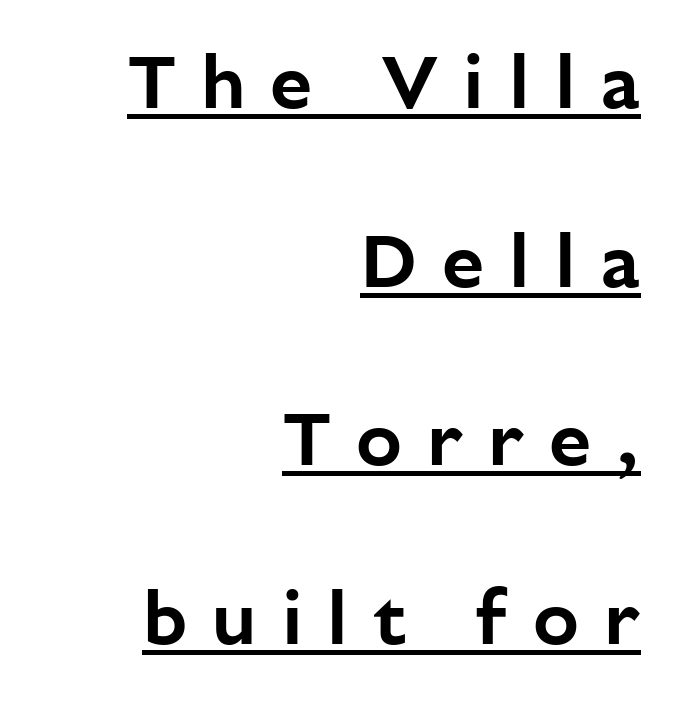
Q: Is the text italic (slanted)? A: No, it is upright.
Q: Is the typeface a serif or a sans-serif typeface? A: Sans-serif.
Q: Is the text underlined? A: Yes.
Q: How is the paragraph aligned? A: Right-aligned.
Q: Is the spacing between letters normal or unusually wide? A: Unusually wide.
Q: Is the spacing between lines tight, normal or loose? A: Loose.
Q: Width (condensed, normal, or wide)? A: Normal.
Q: Stroke contrast? A: Low.
Q: x-height? A: Medium.
Q: Monospaced? A: No.
